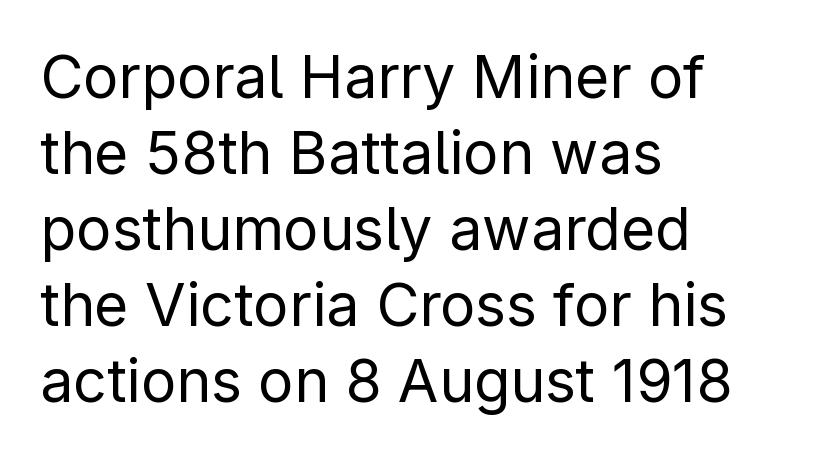
Characters remain perfectly vertical along every line. Default kerning and tracking; the words read as compact shapes. Character widths vary here, with narrow letters taking less room than wide ones. These lines stack with their left ends in a neat column. Regular leading. The weight would be labelled regular, book, light, or lighter still.
